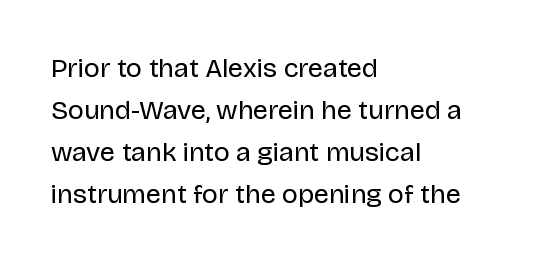
Q: Is the text bold? A: No.
Q: Is the text italic (slanted)? A: No, it is upright.
Q: Is the text underlined? A: No.
Q: How is the paragraph aligned? A: Left-aligned.
Q: Is the spacing between letters normal or unusually wide? A: Normal.
Q: Is the spacing between lines tight, normal or loose? A: Normal.
